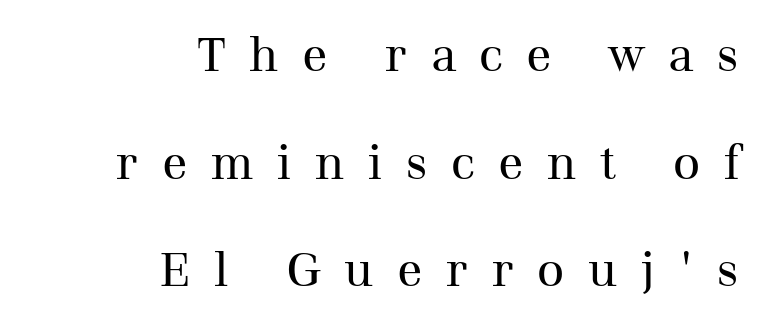
Q: Is the text bold? A: No.
Q: Is the text italic (slanted)? A: No, it is upright.
Q: Is the typeface a serif or a sans-serif typeface? A: Serif.
Q: Is the text underlined? A: No.
Q: How is the paragraph aligned? A: Right-aligned.
Q: Is the spacing between letters normal or unusually wide? A: Unusually wide.
Q: Is the spacing between lines tight, normal or loose? A: Loose.
Q: Width (condensed, normal, or wide)? A: Normal.
Q: Stroke contrast? A: Medium.
Q: x-height? A: Medium.
Q: Monospaced? A: No.
